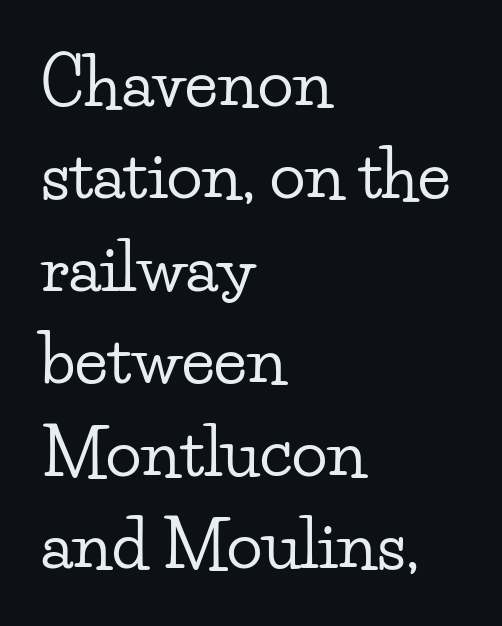
The image shows 66 px wide serif type, upright; set left-aligned, normal line spacing (1.4x), normal letter spacing, not underlined; low stroke contrast and a small x-height.
